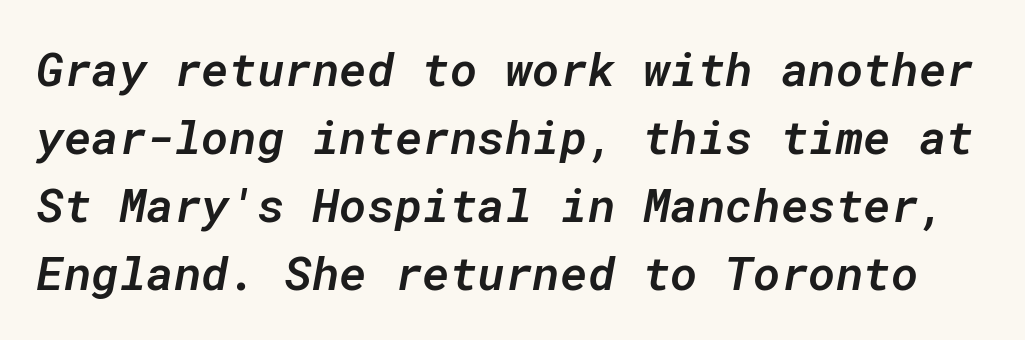
The image shows 47 px semibold type, italic (leaning right), monospaced; set normal line spacing (1.45x), normal letter spacing, not underlined; low stroke contrast and a medium x-height.
